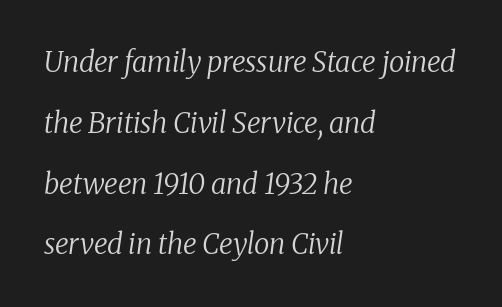
The image shows 28 px regular-weight serif type, italic (leaning right); set left-aligned, loose line spacing (2.17x), normal letter spacing, not underlined; low stroke contrast and a medium x-height.
